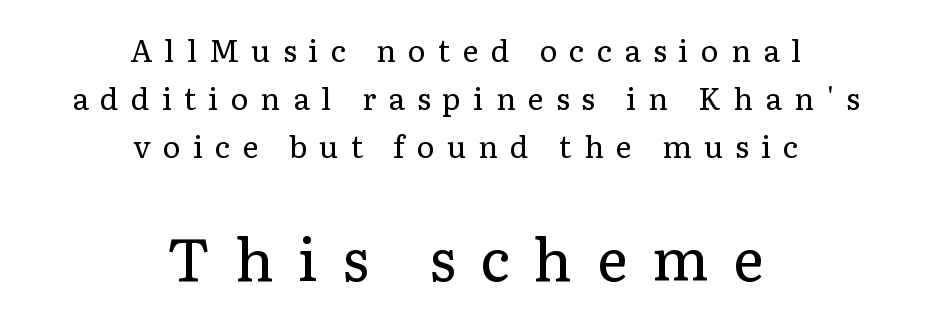
The image shows 59 px regular-weight serif type, upright; set centered, normal line spacing (1.6x), unusually wide letter spacing (+0.41 em), not underlined; the second (bottom) block is 1.97x larger; low stroke contrast and a medium x-height.
